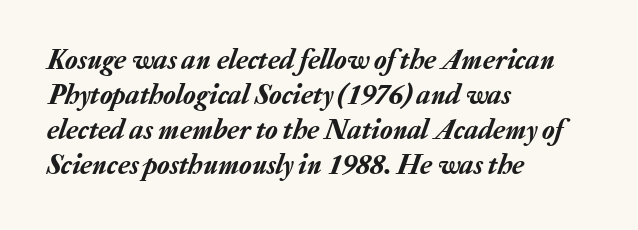
{"italic": "yes", "lean": "right", "slant_degrees": 20, "width": "normal", "stroke_contrast": "low", "x_height": "medium", "monospaced": "no", "underline": "no", "align": "left", "line_spacing_ratio": 1.21, "letter_spacing": "normal", "letter_spacing_em": 0.0, "glyph_px": 29}
